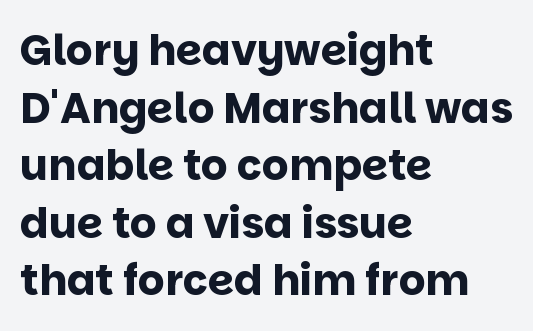
The image shows 42 px bold sans-serif type, upright; set left-aligned, normal line spacing (1.37x), normal letter spacing, not underlined; low stroke contrast and a large x-height.
